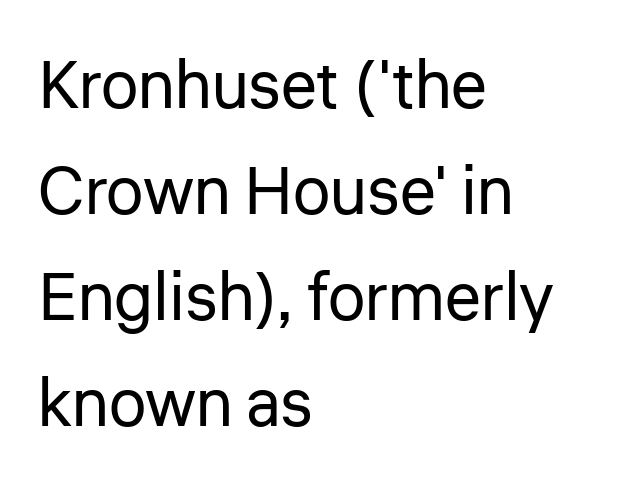
The image shows 67 px regular-weight sans-serif type, upright; set left-aligned, normal line spacing (1.58x), normal letter spacing, not underlined; low stroke contrast and a medium x-height.
